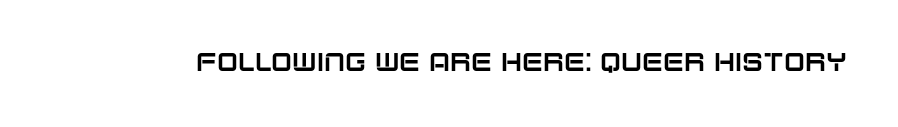
If you drew a line through each stem, it would be perfectly vertical. Characters follow at the spacing the type designer built in. The words here are not underlined.
